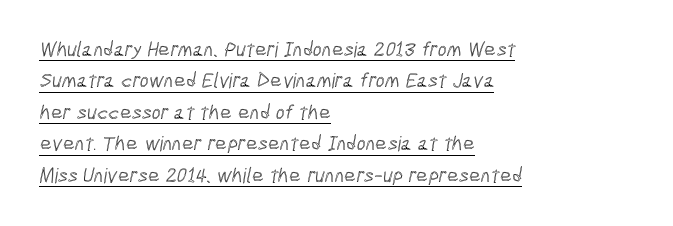
{"underline": "yes", "align": "left", "line_spacing": "normal", "line_spacing_ratio": 1.5, "letter_spacing": "normal", "letter_spacing_em": 0.0, "glyph_px": 21}
